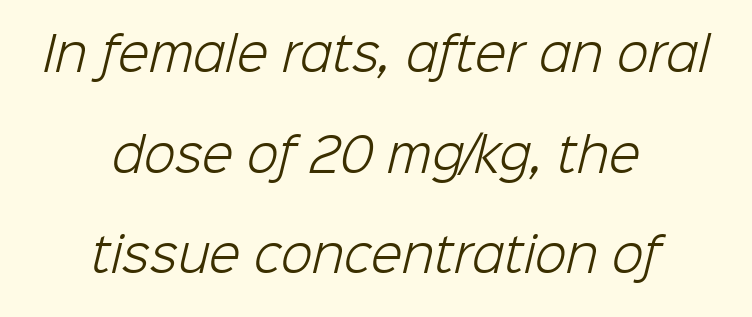
{"serif": "no", "bold": "no", "weight": "light", "width": "normal", "stroke_contrast": "low", "x_height": "medium", "monospaced": "no", "underline": "no", "align": "center", "line_spacing": "loose", "line_spacing_ratio": 2.19, "letter_spacing": "normal", "letter_spacing_em": 0.0, "glyph_px": 46}
